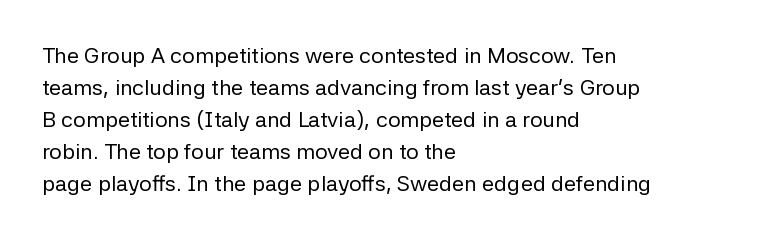
{"italic": "no", "bold": "no", "underline": "no", "align": "left", "line_spacing": "normal", "line_spacing_ratio": 1.46, "letter_spacing": "normal", "letter_spacing_em": 0.0, "glyph_px": 22}
